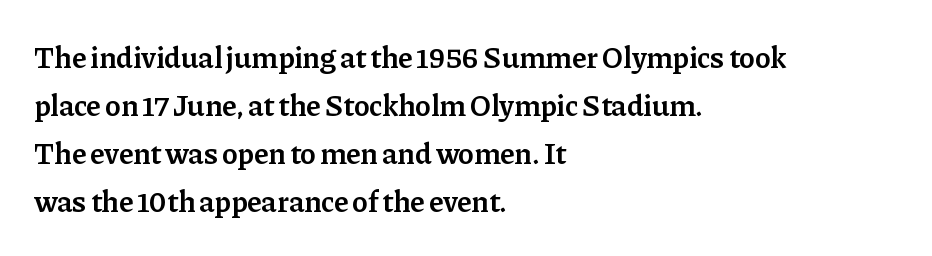
{"serif": "yes", "italic": "no", "bold": "semi", "weight": "semibold", "width": "normal", "stroke_contrast": "low", "x_height": "medium", "monospaced": "no", "underline": "no", "align": "left", "line_spacing": "normal", "line_spacing_ratio": 1.6, "letter_spacing": "normal", "letter_spacing_em": 0.0, "glyph_px": 30}
